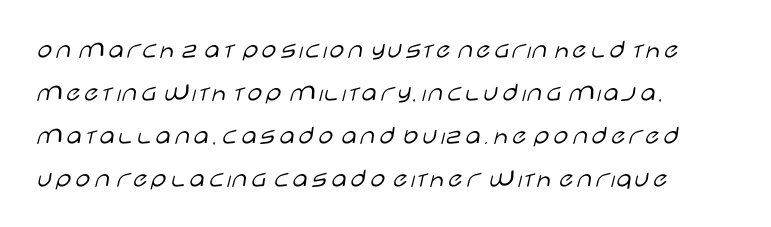
Line beginnings align vertically; line endings do not. No chunkiness to these letters — they're not bold. Default kerning and tracking; the words read as compact shapes.
